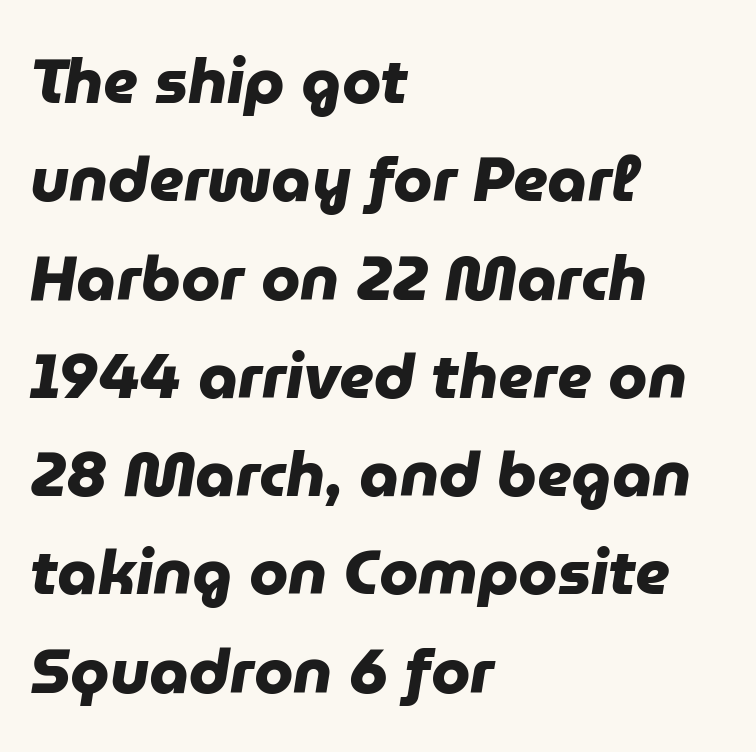
The image shows 63 px heavy sans-serif type; set left-aligned, normal line spacing (1.56x), normal letter spacing, not underlined; low stroke contrast and a medium x-height.
